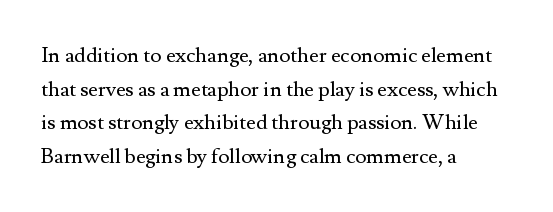
The image shows 21 px text type, upright; set left-aligned, normal line spacing (1.6x), normal letter spacing, not underlined.
